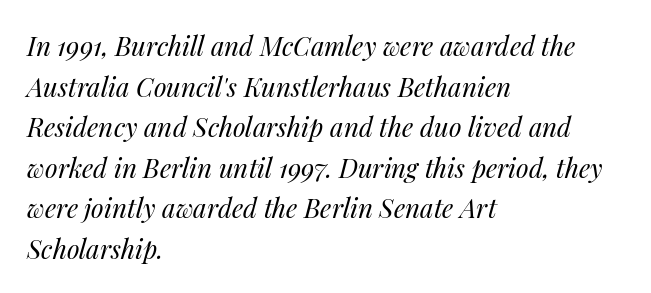
The image shows 26 px text type, italic (leaning right); set left-aligned, normal line spacing (1.56x), normal letter spacing, not underlined.
